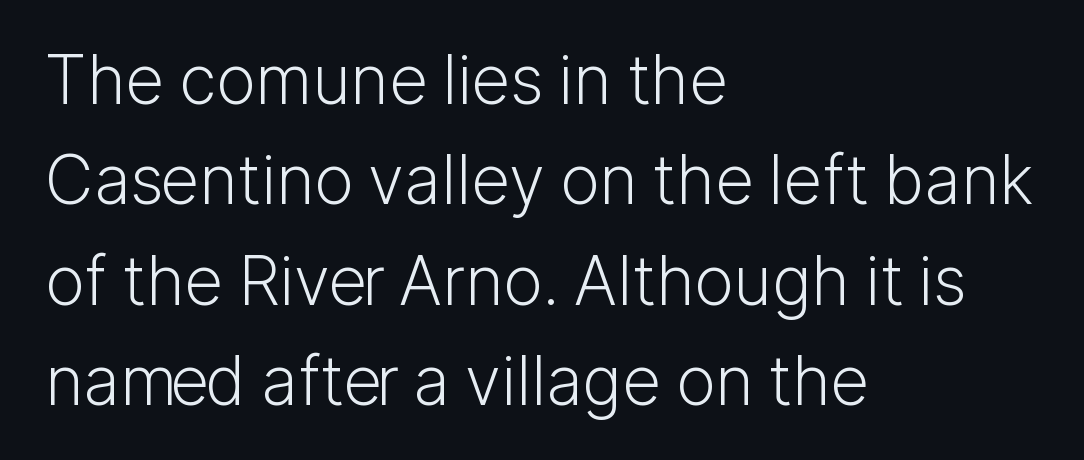
The image shows 67 px light sans-serif type, upright; set left-aligned, normal line spacing (1.5x), normal letter spacing, not underlined; low stroke contrast and a medium x-height.
